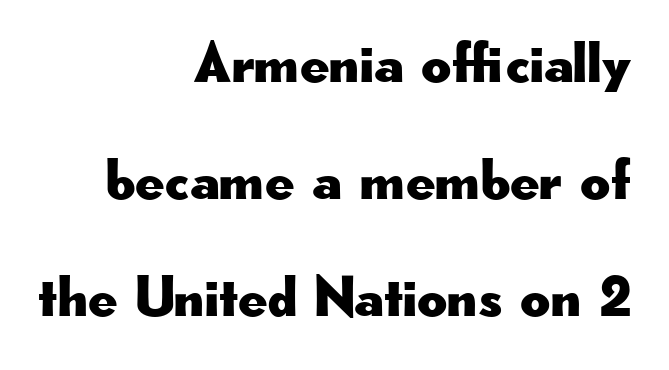
{"serif": "no", "italic": "no", "width": "wide", "stroke_contrast": "low", "x_height": "small", "monospaced": "no", "underline": "no", "align": "right", "line_spacing": "loose", "line_spacing_ratio": 2.02, "letter_spacing": "normal", "letter_spacing_em": 0.0, "glyph_px": 58}
